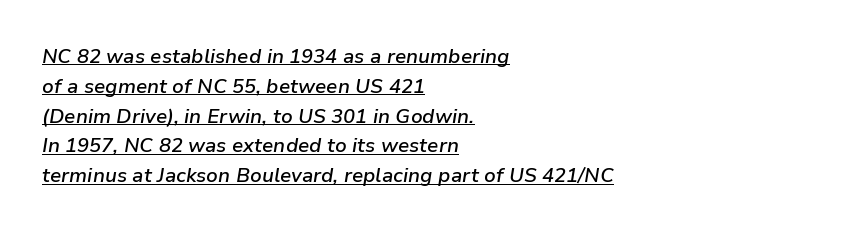
The image shows 20 px text type, italic (leaning right); set left-aligned, normal line spacing (1.49x), normal letter spacing, underlined.
